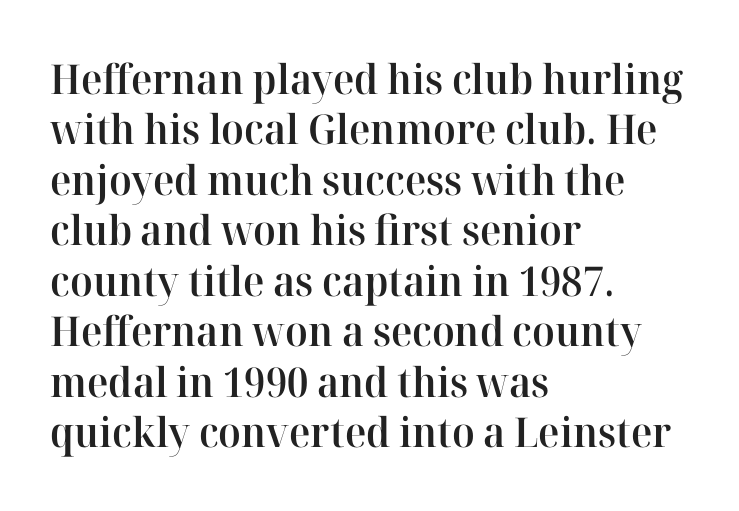
Q: Is the text bold? A: Semi-bold.
Q: Is the text italic (slanted)? A: No, it is upright.
Q: Is the typeface a serif or a sans-serif typeface? A: Serif.
Q: Is the text underlined? A: No.
Q: How is the paragraph aligned? A: Left-aligned.
Q: Is the spacing between letters normal or unusually wide? A: Normal.
Q: Width (condensed, normal, or wide)? A: Normal.
Q: Stroke contrast? A: High.
Q: x-height? A: Medium.
Q: Monospaced? A: No.
